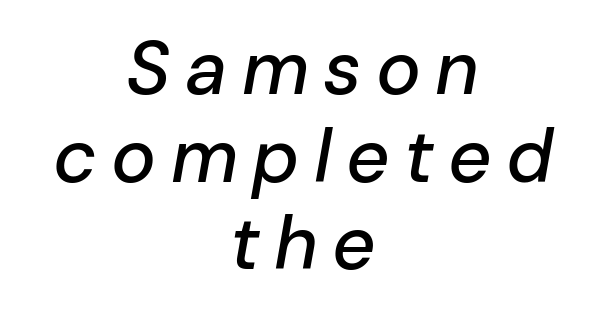
These lines stack symmetrically, like a column narrowing and widening about its center. Note the varied advance widths — an 'i' is clearly narrower than an 'm'. A bare baseline throughout the passage. In terms of posture, this sample is oblique.
